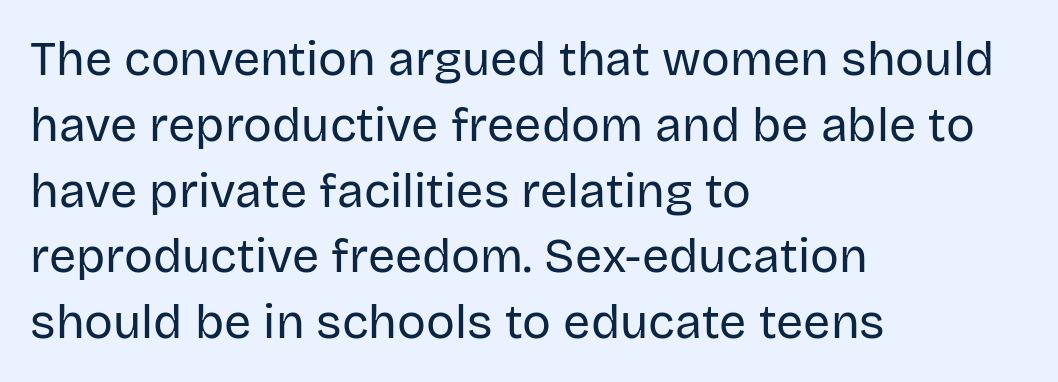
Check the space under the baseline: it is left empty. These lines were composed using upright roman letters. Note the varied advance widths — an 'i' is clearly narrower than an 'm'. These lines are composed in type without serifs.
